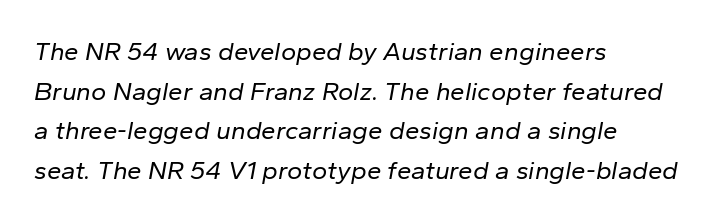
{"italic": "yes", "lean": "right", "slant_degrees": 10, "bold": "no", "underline": "no", "align": "left", "line_spacing": "normal", "line_spacing_ratio": 1.52, "letter_spacing": "normal", "letter_spacing_em": 0.0, "glyph_px": 26}
